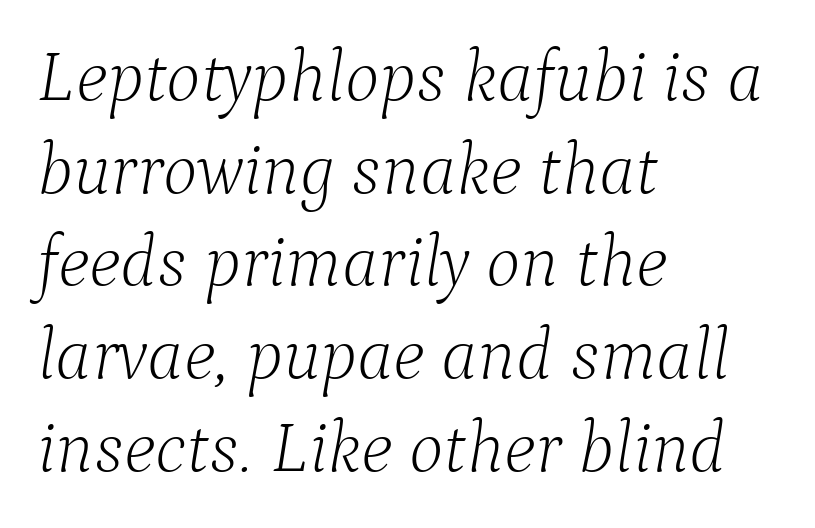
The image shows 73 px light serif type, italic (leaning right); set left-aligned, normal line spacing (1.27x), normal letter spacing, not underlined; low stroke contrast and a medium x-height.
